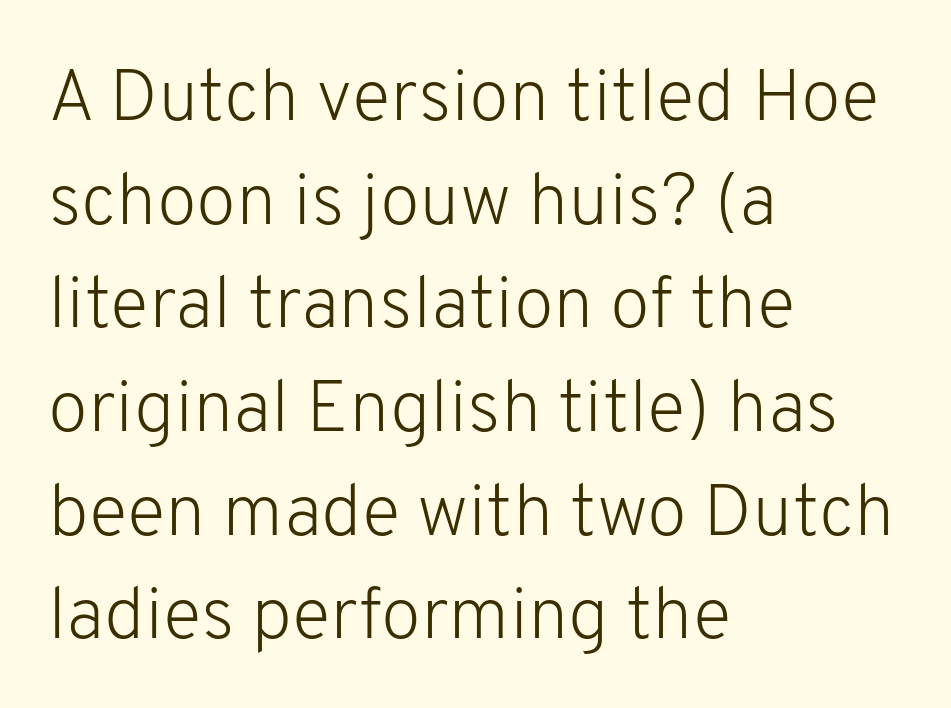
{"serif": "no", "italic": "no", "bold": "no", "weight": "light", "width": "normal", "stroke_contrast": "low", "x_height": "medium", "monospaced": "no", "underline": "no", "align": "left", "line_spacing": "normal", "line_spacing_ratio": 1.42, "letter_spacing": "normal", "letter_spacing_em": 0.0, "glyph_px": 73}
